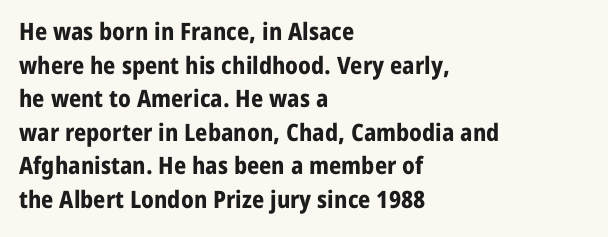
{"italic": "no", "bold": "yes", "underline": "no", "align": "left", "line_spacing": "normal", "line_spacing_ratio": 1.4, "letter_spacing": "normal", "letter_spacing_em": 0.0, "glyph_px": 24}
